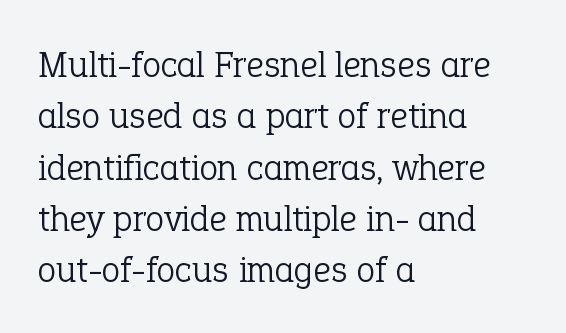
The image shows 38 px light serif type, upright; set left-aligned, normal line spacing (1.35x), normal letter spacing, not underlined; low stroke contrast and a medium x-height.
